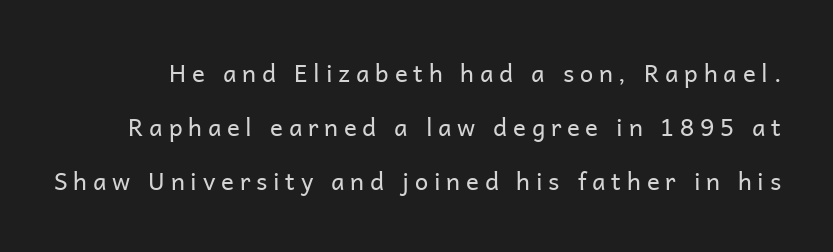
Q: Is the text bold? A: No.
Q: Is the text italic (slanted)? A: No, it is upright.
Q: Is the text underlined? A: No.
Q: Is the spacing between letters normal or unusually wide? A: Unusually wide.
Q: Is the spacing between lines tight, normal or loose? A: Loose.
